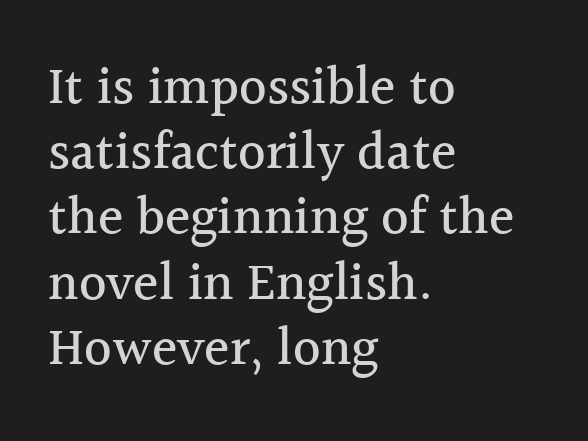
Q: Is the text italic (slanted)? A: No, it is upright.
Q: Is the typeface a serif or a sans-serif typeface? A: Serif.
Q: Is the text underlined? A: No.
Q: How is the paragraph aligned? A: Left-aligned.
Q: Is the spacing between letters normal or unusually wide? A: Normal.
Q: Width (condensed, normal, or wide)? A: Normal.
Q: x-height? A: Medium.
Q: Monospaced? A: No.
